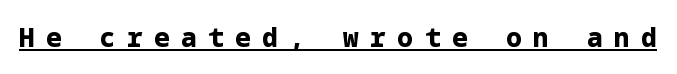
The image shows 26 px bold type, upright; set unusually wide letter spacing (+0.44 em), underlined.
